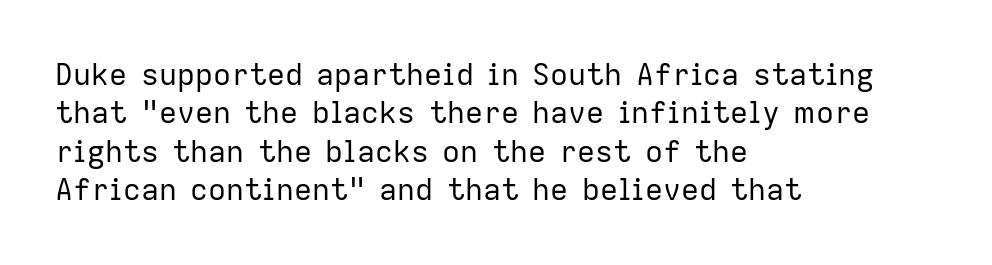
The image shows 30 px regular-weight sans-serif type, upright; set left-aligned, normal line spacing (1.28x), normal letter spacing, not underlined; low stroke contrast and a medium x-height.
